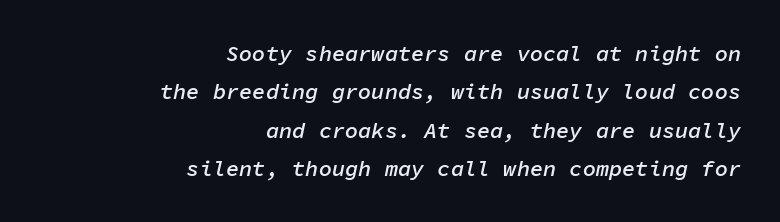
The image shows 22 px text type, italic (leaning right); set right-aligned, line spacing 1.75x, normal letter spacing, not underlined.
